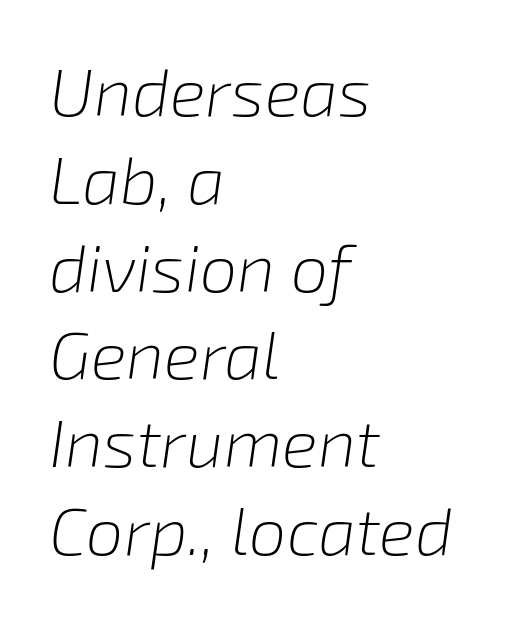
Q: Is the text bold? A: No.
Q: Is the text italic (slanted)? A: Yes, it leans right by about 8 degrees.
Q: Is the text underlined? A: No.
Q: How is the paragraph aligned? A: Left-aligned.
Q: Is the spacing between letters normal or unusually wide? A: Normal.
Q: Is the spacing between lines tight, normal or loose? A: Normal.
Q: Width (condensed, normal, or wide)? A: Normal.
Q: Stroke contrast? A: Low.
Q: x-height? A: Medium.
Q: Monospaced? A: No.
